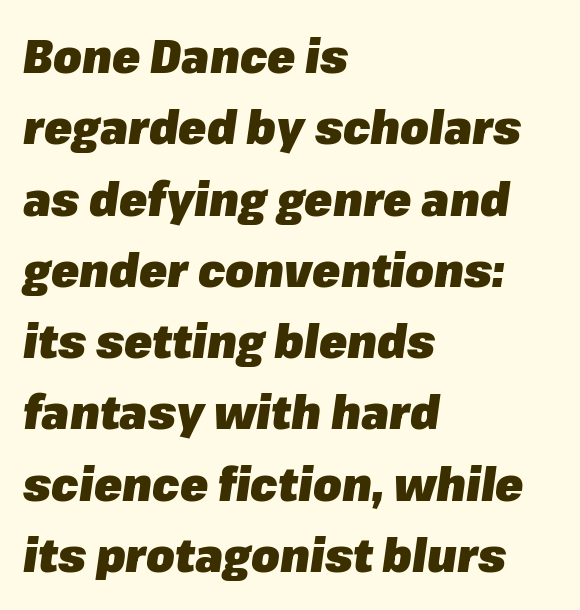
The image shows 46 px heavy type, italic (leaning right); set left-aligned, normal line spacing (1.55x), normal letter spacing, not underlined; low stroke contrast and a medium x-height.
